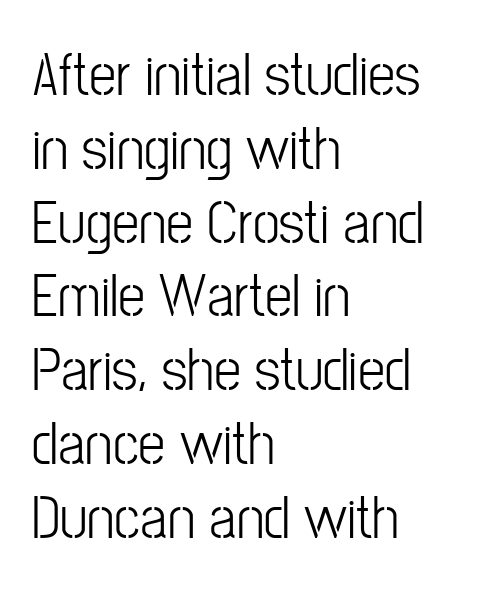
The image shows 61 px condensed sans-serif type, upright; set left-aligned, line spacing 1.21x, normal letter spacing, not underlined; low stroke contrast and a medium x-height.
